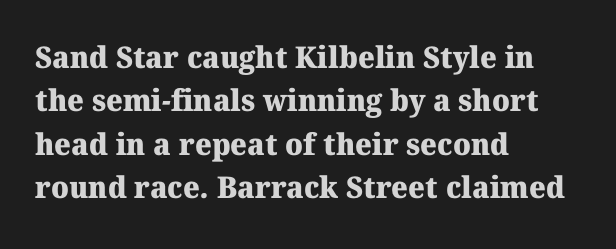
Serifs: yes, visible at the terminals of the letterforms. The passage shown has conventional tracking throughout. These lines are set flush left with a ragged right edge. The rows are spaced the way most documents space them. A clean baseline with only descenders dipping below it.
